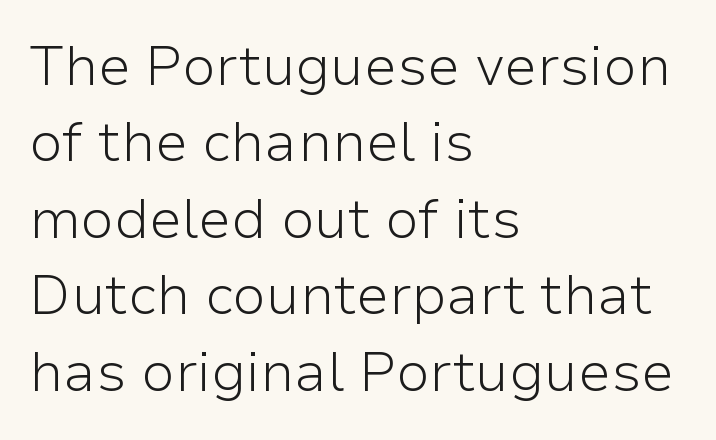
{"serif": "no", "italic": "no", "bold": "no", "weight": "light", "width": "normal", "stroke_contrast": "low", "x_height": "medium", "monospaced": "no", "underline": "no", "align": "left", "line_spacing": "normal", "line_spacing_ratio": 1.39, "letter_spacing": "normal", "letter_spacing_em": 0.0, "glyph_px": 55}
